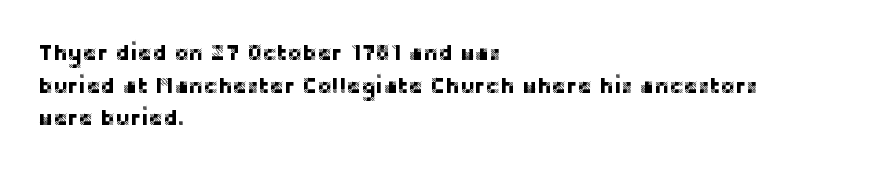
The image shows 22 px text type, upright; set left-aligned, normal line spacing (1.48x), normal letter spacing, not underlined.
